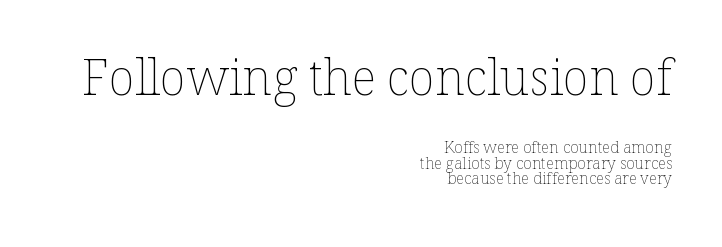
Letter spacing: default. Vertically, the passage feels compressed, each row crowding the next. The rendering uses natural spacing where letterforms have individual widths. The strokes are not fattened; the text isn't bold. Compare the two chunks: the upper has the greater cap height. Compared with a flush-left layout, this one pins lines to the opposite, right side.
